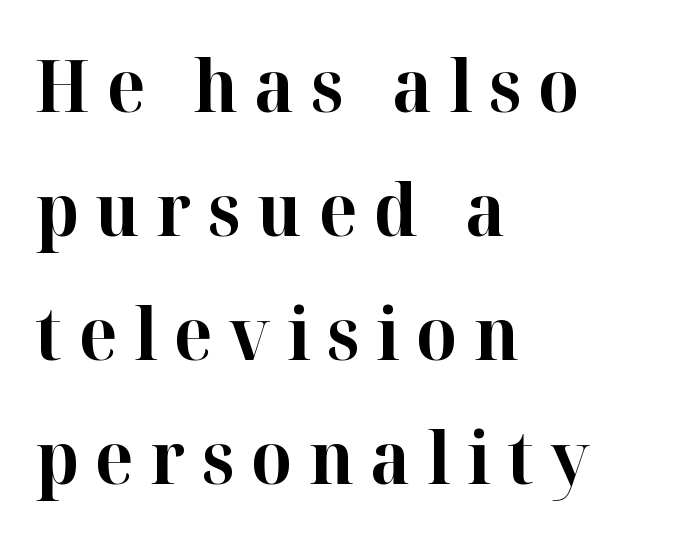
Q: Is the text bold? A: Yes.
Q: Is the text italic (slanted)? A: No, it is upright.
Q: Is the typeface a serif or a sans-serif typeface? A: Serif.
Q: Is the text underlined? A: No.
Q: How is the paragraph aligned? A: Left-aligned.
Q: Is the spacing between letters normal or unusually wide? A: Unusually wide.
Q: Width (condensed, normal, or wide)? A: Normal.
Q: Stroke contrast? A: High.
Q: x-height? A: Medium.
Q: Monospaced? A: No.
